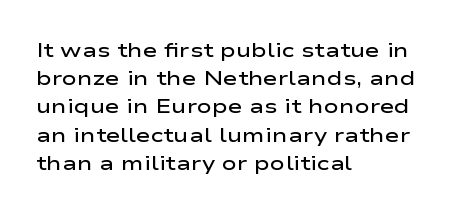
{"italic": "no", "bold": "semi", "underline": "no", "align": "left", "line_spacing": "normal", "line_spacing_ratio": 1.41, "letter_spacing": "normal", "letter_spacing_em": 0.0, "glyph_px": 20}
